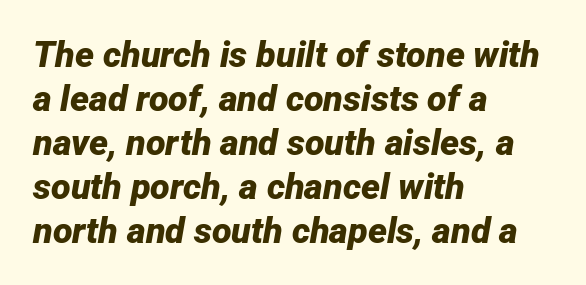
{"italic": "yes", "lean": "right", "slant_degrees": 12, "bold": "yes", "weight": "bold", "width": "normal", "stroke_contrast": "low", "x_height": "medium", "monospaced": "no", "underline": "no", "align": "left", "line_spacing_ratio": 1.22, "letter_spacing": "normal", "letter_spacing_em": 0.0, "glyph_px": 36}
